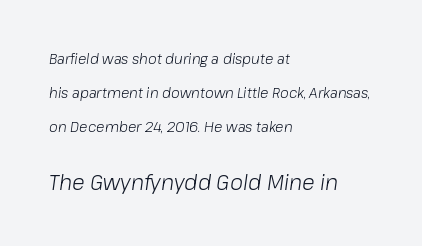
{"italic": "yes", "lean": "right", "slant_degrees": 8, "bold": "no", "underline": "no", "align": "left", "line_spacing": "loose", "line_spacing_ratio": 2.42, "letter_spacing": "normal", "letter_spacing_em": 0.0, "larger_block": "second", "size_ratio": 1.5, "glyph_px": 21}
